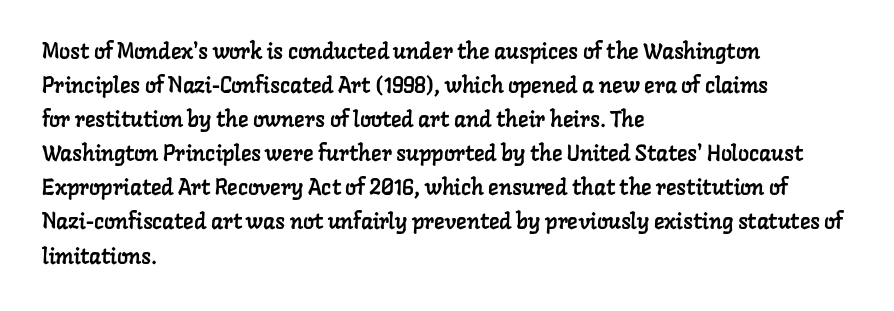
The image shows 22 px text type; set left-aligned, normal line spacing (1.55x), normal letter spacing, not underlined.
